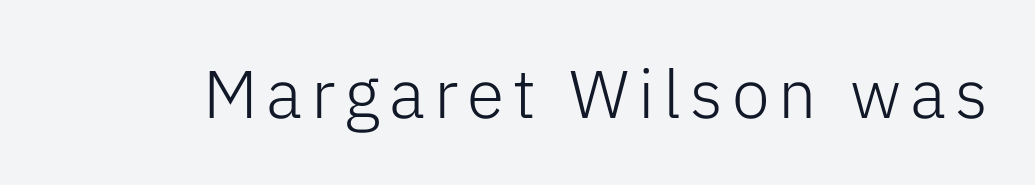
Q: Is the text bold? A: No.
Q: Is the text italic (slanted)? A: No, it is upright.
Q: Is the typeface a serif or a sans-serif typeface? A: Sans-serif.
Q: Is the text underlined? A: No.
Q: Width (condensed, normal, or wide)? A: Normal.
Q: Stroke contrast? A: Low.
Q: x-height? A: Medium.
Q: Monospaced? A: No.
